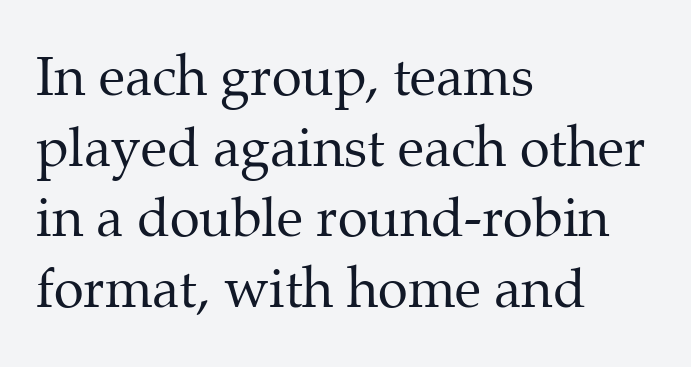
Q: Is the text bold? A: No.
Q: Is the text italic (slanted)? A: No, it is upright.
Q: Is the typeface a serif or a sans-serif typeface? A: Serif.
Q: Is the text underlined? A: No.
Q: How is the paragraph aligned? A: Left-aligned.
Q: Is the spacing between letters normal or unusually wide? A: Normal.
Q: Is the spacing between lines tight, normal or loose? A: Normal.
Q: Width (condensed, normal, or wide)? A: Normal.
Q: Stroke contrast? A: Medium.
Q: x-height? A: Medium.
Q: Monospaced? A: No.
